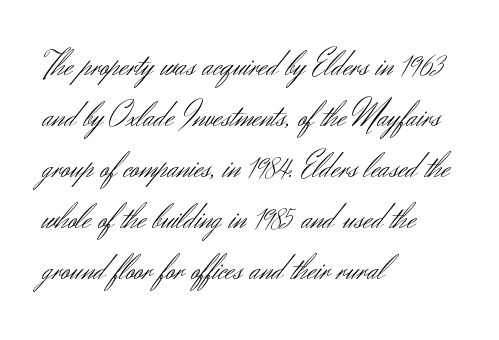
{"serif": "no", "bold": "no", "weight": "light", "width": "normal", "stroke_contrast": "medium", "x_height": "small", "monospaced": "no", "underline": "no", "align": "left", "line_spacing": "normal", "line_spacing_ratio": 1.46, "letter_spacing": "normal", "letter_spacing_em": 0.0, "glyph_px": 35}
